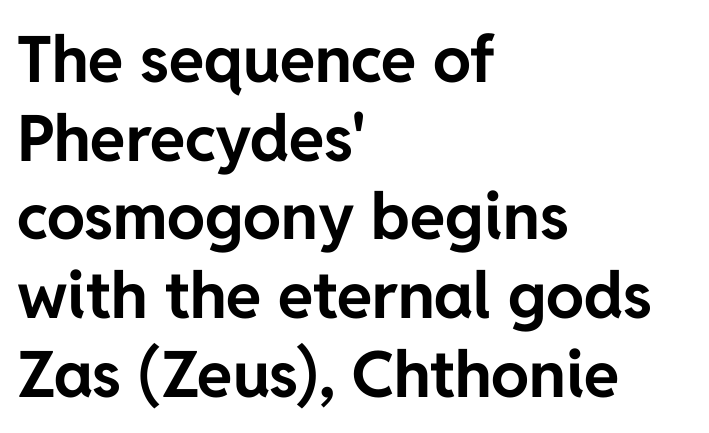
Q: Is the text bold? A: Yes.
Q: Is the text italic (slanted)? A: No, it is upright.
Q: Is the typeface a serif or a sans-serif typeface? A: Sans-serif.
Q: Is the text underlined? A: No.
Q: How is the paragraph aligned? A: Left-aligned.
Q: Is the spacing between letters normal or unusually wide? A: Normal.
Q: Width (condensed, normal, or wide)? A: Normal.
Q: Stroke contrast? A: Low.
Q: x-height? A: Medium.
Q: Monospaced? A: No.
